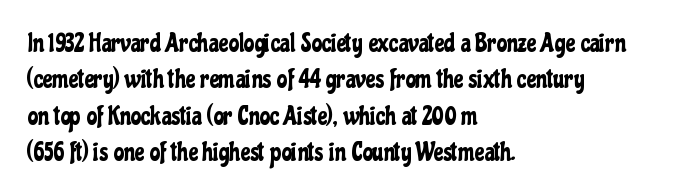
{"italic": "no", "underline": "no", "align": "left", "line_spacing": "normal", "line_spacing_ratio": 1.4, "letter_spacing": "normal", "letter_spacing_em": 0.0, "glyph_px": 26}
